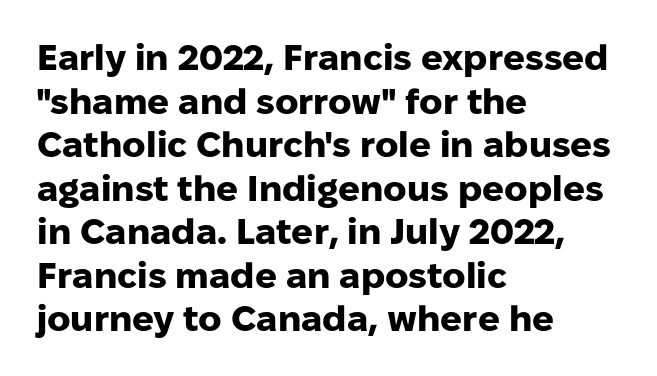
The typeface chosen for these lines omits serifs. Do the characters align in a grid? No, the font is proportional. Bare-footed words on every line. The letters are bold, with thick, heavy strokes.
